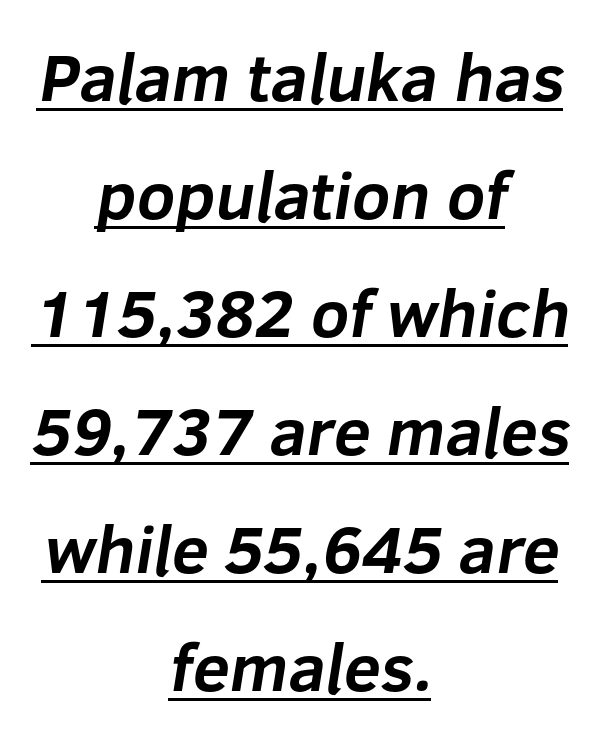
The image shows 67 px bold sans-serif type; set centered, line spacing 1.76x, normal letter spacing, underlined; low stroke contrast and a medium x-height.
